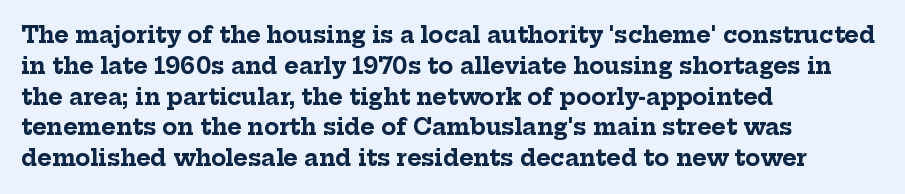
Q: Is the text bold? A: Yes.
Q: Is the text italic (slanted)? A: No, it is upright.
Q: Is the text underlined? A: No.
Q: How is the paragraph aligned? A: Left-aligned.
Q: Is the spacing between letters normal or unusually wide? A: Normal.
Q: Is the spacing between lines tight, normal or loose? A: Normal.
